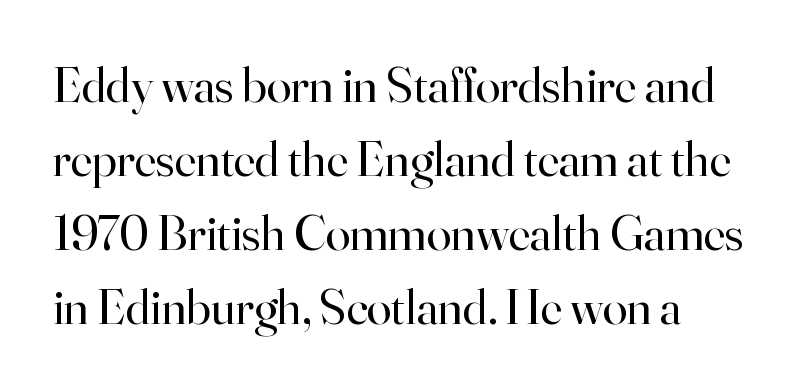
This reads as an unemphasized weight, regular at the heaviest. If you drew a line through each stem, it would be perfectly vertical. Is this a sans? No — the strokes have serifs. Has an underline been added? It has not. Spacing verdict: proportional, widths tailored to each character.
